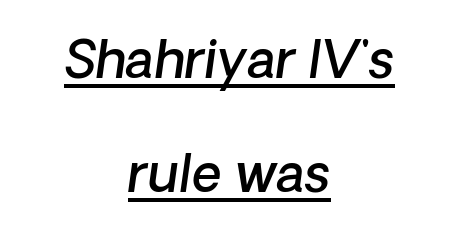
Words appear dense and cohesive because spacing is normal. The passage shown is semibold, sitting just below true bold. Emphasis is given by a line drawn under the lettering. Spacing verdict: proportional, widths tailored to each character.
